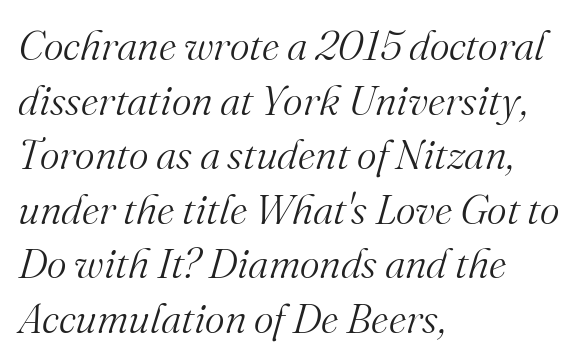
The image shows 42 px light serif type, italic (leaning right); set left-aligned, normal line spacing (1.3x), normal letter spacing, not underlined; medium stroke contrast and a small x-height.
